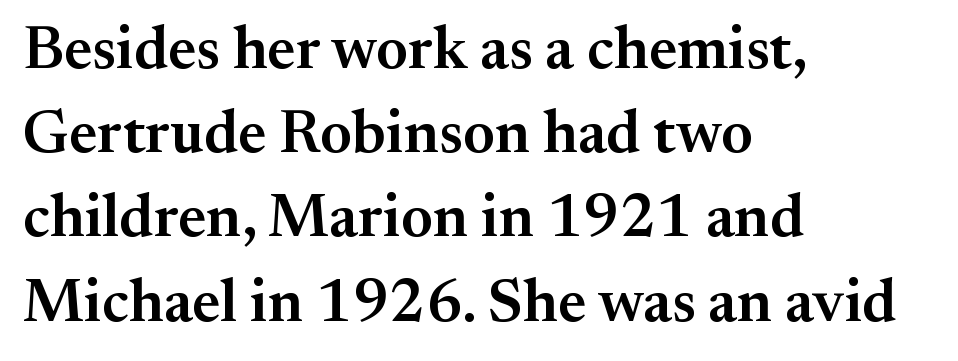
{"serif": "yes", "italic": "no", "bold": "semi", "weight": "semibold", "width": "normal", "stroke_contrast": "medium", "x_height": "small", "monospaced": "no", "underline": "no", "align": "left", "line_spacing": "normal", "line_spacing_ratio": 1.38, "letter_spacing": "normal", "letter_spacing_em": 0.0, "glyph_px": 61}
